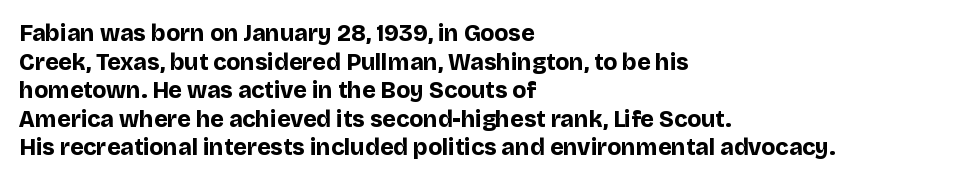
The image shows 23 px bold type, upright; set left-aligned, line spacing 1.24x, normal letter spacing, not underlined.
